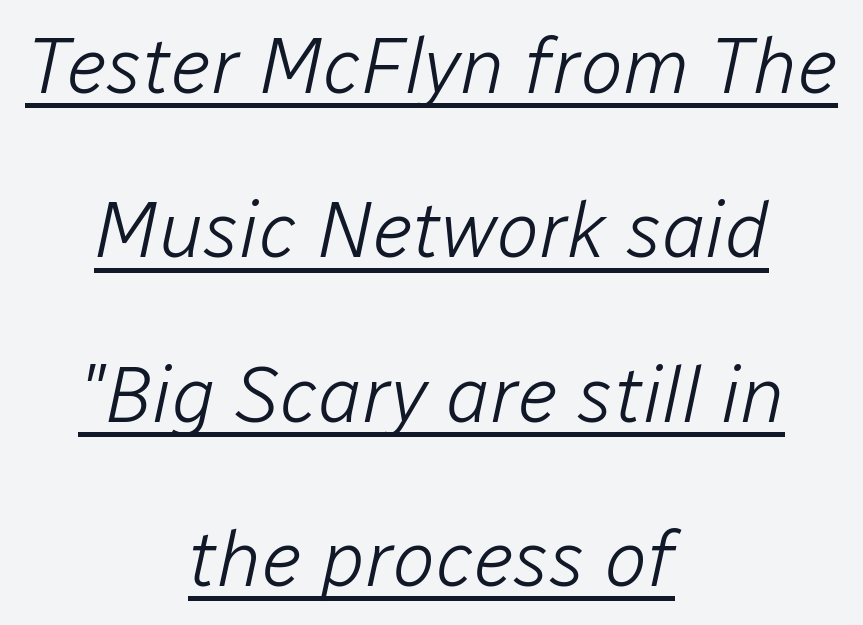
A baseline rule has been typeset under these characters. Each letter keeps its own natural width here, so spacing adapts to shape. Is the letter spacing exaggerated? No — it looks like the ordinary default. Casual observation: everything's sitting right in the middle. The block of text is sparse from top to bottom, with ample space between rows. Rendered with sloped, italic letterforms.
